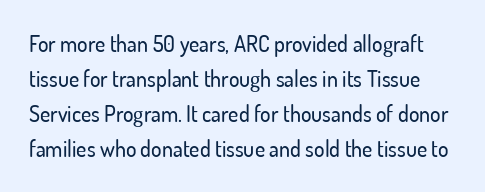
Q: Is the text italic (slanted)? A: No, it is upright.
Q: Is the text underlined? A: No.
Q: Is the spacing between letters normal or unusually wide? A: Normal.
Q: Is the spacing between lines tight, normal or loose? A: Normal.
